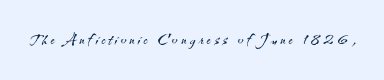
Q: Is the text bold? A: No.
Q: Is the text italic (slanted)? A: Yes.
Q: Is the text underlined? A: No.
